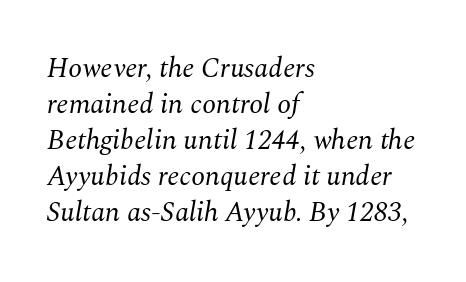
The image shows 28 px regular-weight serif type, italic (leaning right); set left-aligned, normal line spacing (1.29x), normal letter spacing, not underlined; medium stroke contrast and a medium x-height.
